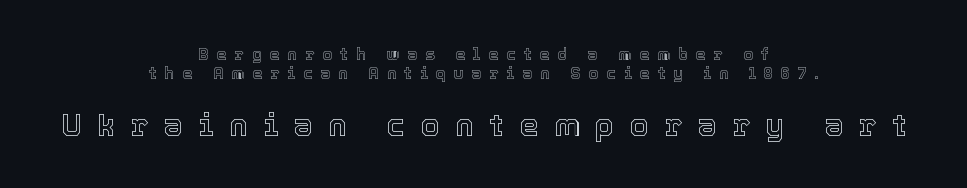
The image shows 31 px text type, upright; set centered, line spacing 1.18x, unusually wide letter spacing (+0.5 em), not underlined; the second (bottom) block is 1.94x larger; a medium x-height.
